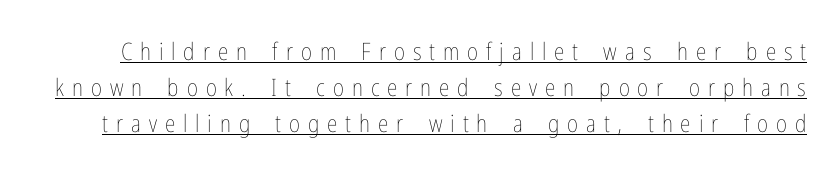
Q: Is the text bold? A: No.
Q: Is the text italic (slanted)? A: No, it is upright.
Q: Is the text underlined? A: Yes.
Q: Is the spacing between letters normal or unusually wide? A: Unusually wide.
Q: Is the spacing between lines tight, normal or loose? A: Normal.
